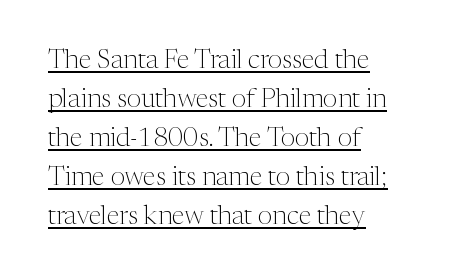
{"italic": "no", "bold": "no", "underline": "yes", "align": "left", "line_spacing": "normal", "line_spacing_ratio": 1.5, "letter_spacing": "normal", "letter_spacing_em": 0.0, "glyph_px": 26}
